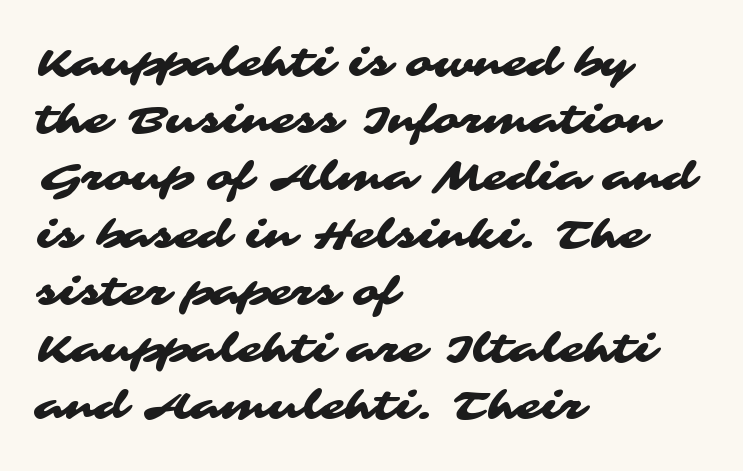
Q: Is the typeface a serif or a sans-serif typeface? A: Sans-serif.
Q: Is the text underlined? A: No.
Q: How is the paragraph aligned? A: Left-aligned.
Q: Is the spacing between letters normal or unusually wide? A: Normal.
Q: Is the spacing between lines tight, normal or loose? A: Normal.
Q: Width (condensed, normal, or wide)? A: Wide.
Q: Stroke contrast? A: Medium.
Q: x-height? A: Medium.
Q: Monospaced? A: No.
